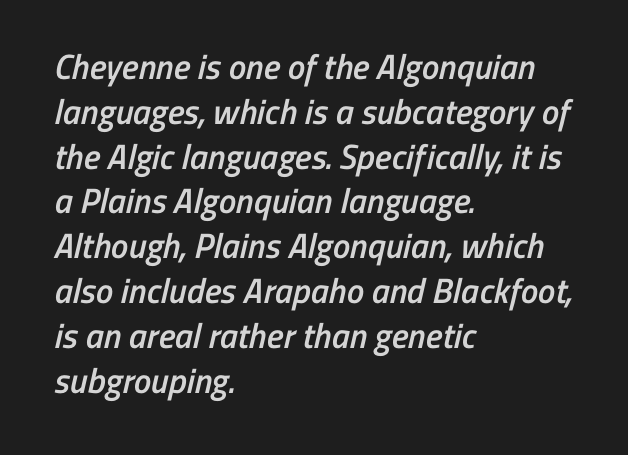
{"serif": "no", "bold": "semi", "weight": "semibold", "width": "condensed", "stroke_contrast": "low", "x_height": "medium", "monospaced": "no", "underline": "no", "align": "left", "line_spacing": "normal", "line_spacing_ratio": 1.28, "letter_spacing": "normal", "letter_spacing_em": 0.0, "glyph_px": 35}
